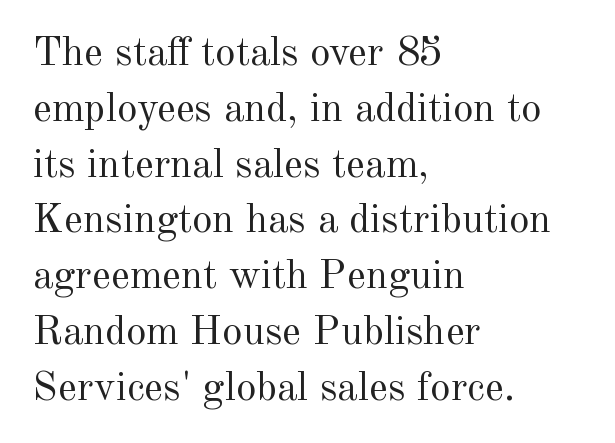
{"serif": "yes", "italic": "no", "bold": "no", "weight": "regular", "width": "normal", "x_height": "small", "monospaced": "no", "underline": "no", "align": "left", "line_spacing": "normal", "line_spacing_ratio": 1.36, "letter_spacing": "normal", "letter_spacing_em": 0.0, "glyph_px": 41}
